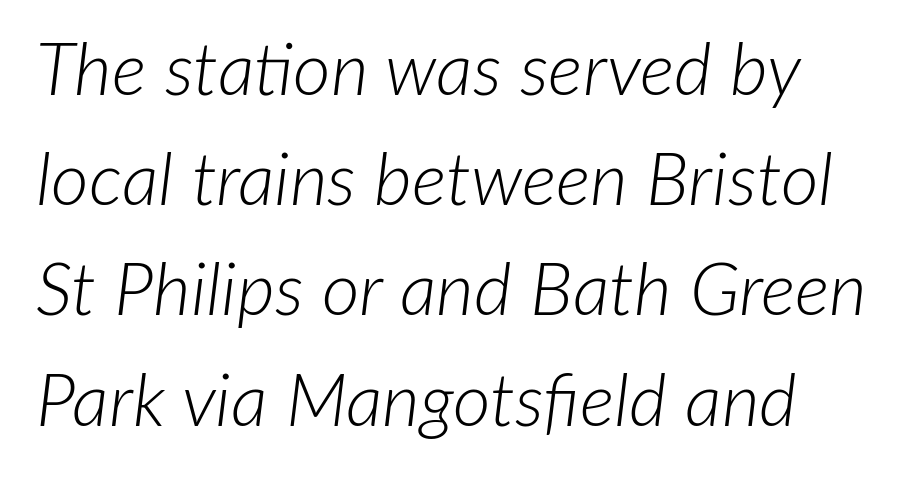
Spacing verdict: proportional, widths tailored to each character. When letters slant like this, we call the style italic. Bold? No — there's no thickening of the strokes. What stands out about the letter spacing? Nothing — it is the standard amount. The line-height multiplier appears to be the usual default. Just letters on the line, the space beneath them empty.
